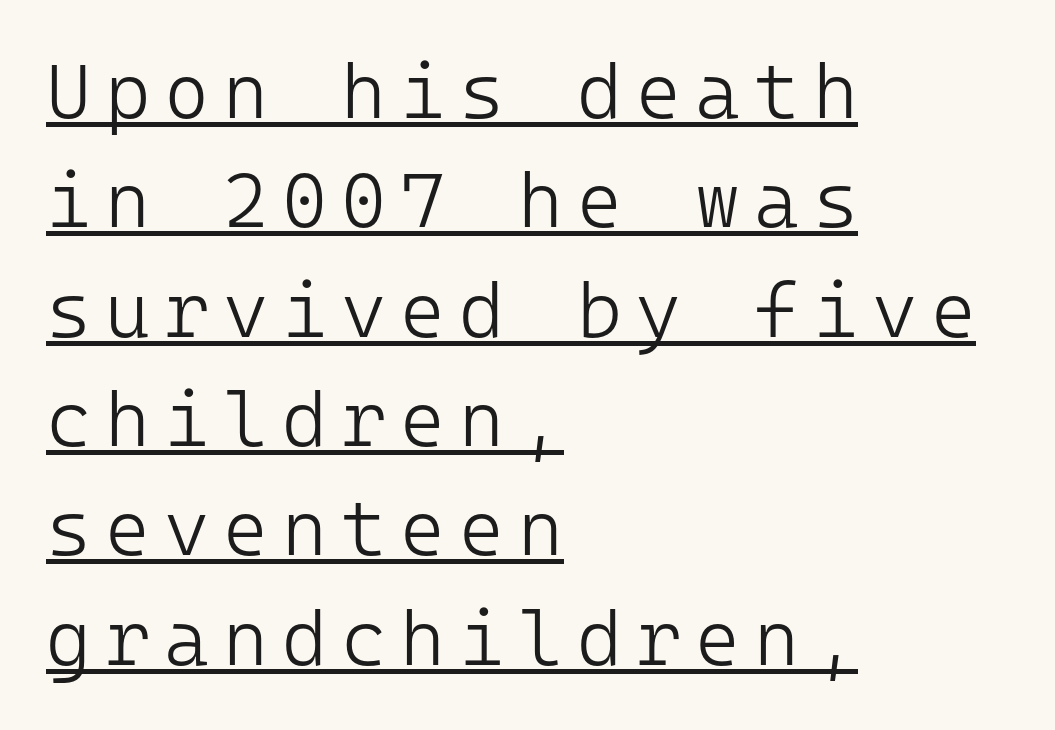
The image shows 77 px light sans-serif type, upright, monospaced; set left-aligned, normal line spacing (1.42x), underlined; low stroke contrast and a medium x-height.
